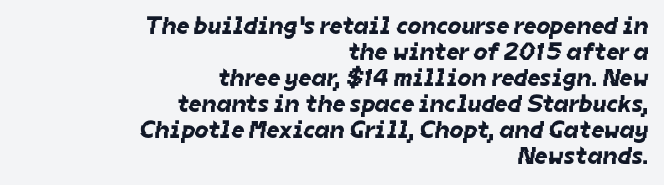
The image shows 25 px text type; set right-aligned, tight line spacing (1.04x), normal letter spacing, not underlined.
